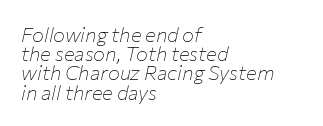
Q: Is the text bold? A: No.
Q: Is the text italic (slanted)? A: Yes, it leans right by about 12 degrees.
Q: Is the text underlined? A: No.
Q: How is the paragraph aligned? A: Left-aligned.
Q: Is the spacing between letters normal or unusually wide? A: Normal.
Q: Is the spacing between lines tight, normal or loose? A: Tight.
